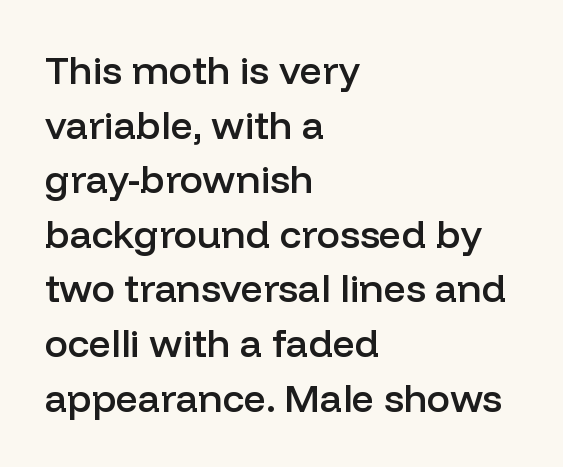
{"serif": "no", "italic": "no", "bold": "semi", "weight": "semibold", "width": "normal", "stroke_contrast": "low", "x_height": "medium", "monospaced": "no", "underline": "no", "align": "left", "line_spacing": "normal", "line_spacing_ratio": 1.4, "letter_spacing": "normal", "letter_spacing_em": 0.0, "glyph_px": 39}
